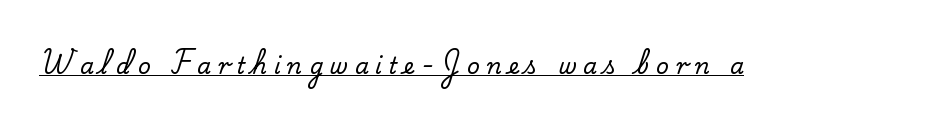
{"underline": "yes", "letter_spacing": "wide", "letter_spacing_em": 0.31, "glyph_px": 22}
